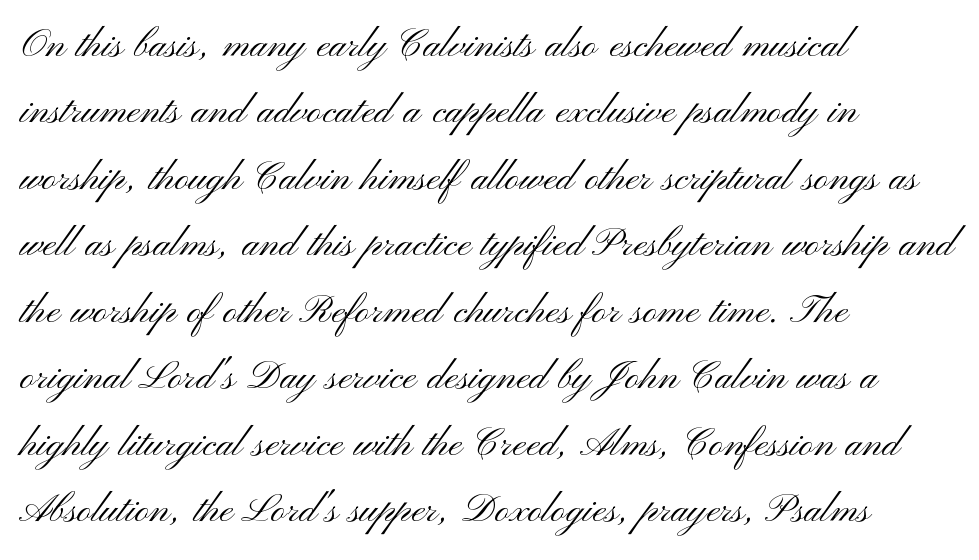
Q: Is the text bold? A: No.
Q: Is the text italic (slanted)? A: Yes.
Q: Is the typeface a serif or a sans-serif typeface? A: Sans-serif.
Q: Is the text underlined? A: No.
Q: How is the paragraph aligned? A: Left-aligned.
Q: Is the spacing between letters normal or unusually wide? A: Normal.
Q: Is the spacing between lines tight, normal or loose? A: Normal.
Q: Width (condensed, normal, or wide)? A: Wide.
Q: Stroke contrast? A: Medium.
Q: x-height? A: Small.
Q: Monospaced? A: No.
